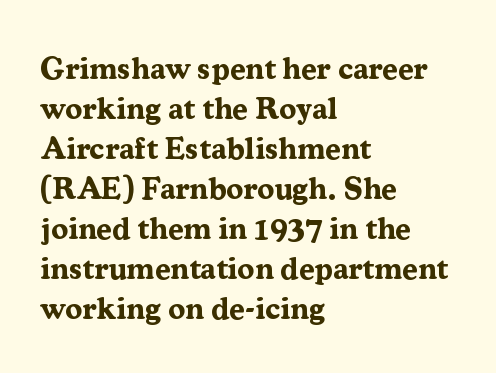
The image shows 31 px bold serif type, upright; set left-aligned, normal line spacing (1.29x), normal letter spacing, not underlined; medium stroke contrast and a medium x-height.
